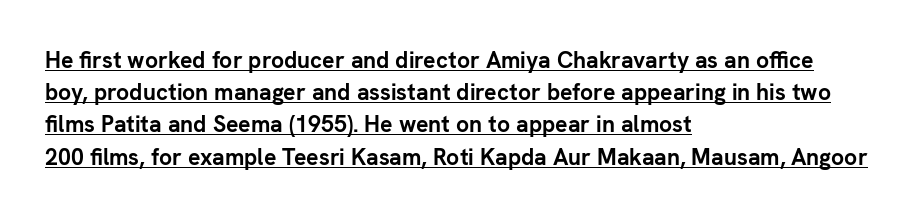
The image shows 23 px bold type, upright; set left-aligned, normal line spacing (1.4x), normal letter spacing, underlined.
